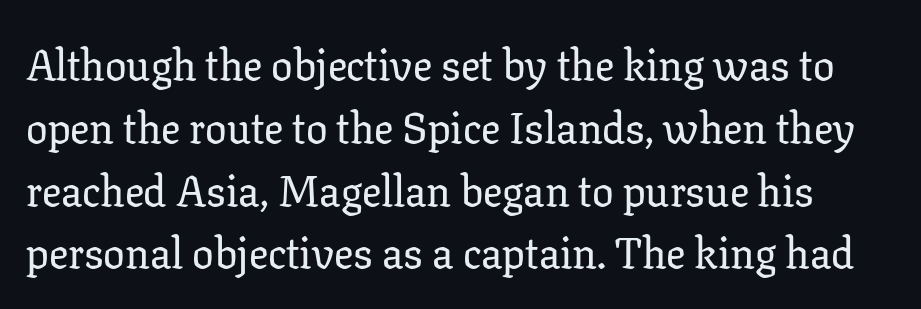
Q: Is the text italic (slanted)? A: No, it is upright.
Q: Is the typeface a serif or a sans-serif typeface? A: Serif.
Q: Is the text underlined? A: No.
Q: Is the spacing between letters normal or unusually wide? A: Normal.
Q: Is the spacing between lines tight, normal or loose? A: Normal.
Q: Width (condensed, normal, or wide)? A: Normal.
Q: Stroke contrast? A: Low.
Q: x-height? A: Medium.
Q: Monospaced? A: No.
